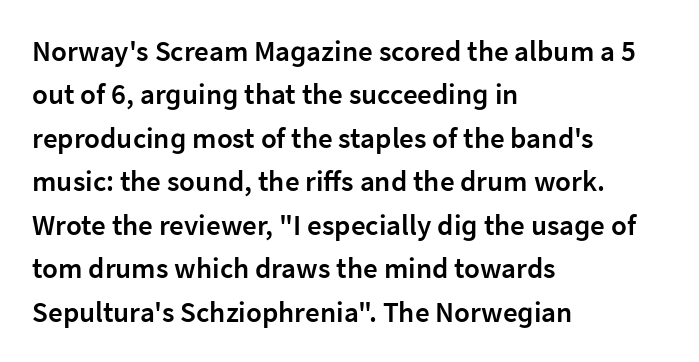
The image shows 29 px semibold sans-serif type, upright; set left-aligned, normal line spacing (1.5x), normal letter spacing, not underlined; low stroke contrast and a medium x-height.
